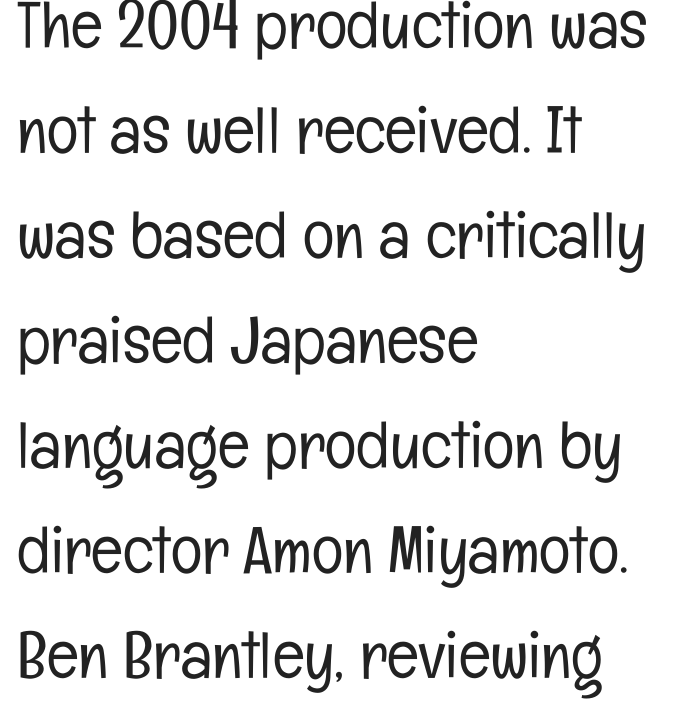
The image shows 66 px light, condensed sans-serif type, upright; set left-aligned, normal line spacing (1.59x), normal letter spacing, not underlined; low stroke contrast and a medium x-height.
